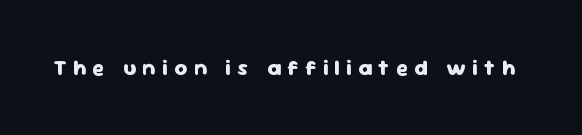
These lines have a slow, spaced-out rhythm from letter to letter. Do the letters lean? They stand straight. The space beneath each line is pristine and unruled. As a designer I'd log this as weight 700, bold.
